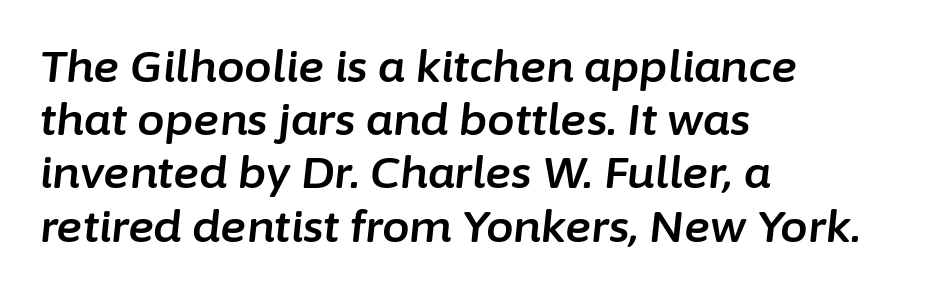
{"italic": "yes", "lean": "right", "slant_degrees": 6, "width": "normal", "stroke_contrast": "low", "x_height": "medium", "monospaced": "no", "underline": "no", "align": "left", "line_spacing_ratio": 1.21, "letter_spacing": "normal", "letter_spacing_em": 0.0, "glyph_px": 44}
